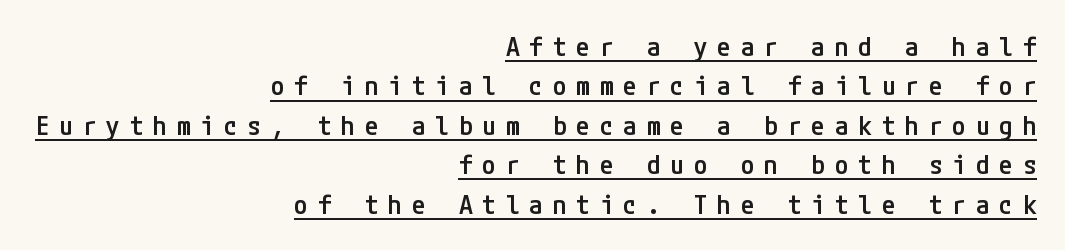
Q: Is the text bold? A: Semi-bold.
Q: Is the text italic (slanted)? A: No, it is upright.
Q: Is the text underlined? A: Yes.
Q: How is the paragraph aligned? A: Right-aligned.
Q: Is the spacing between letters normal or unusually wide? A: Unusually wide.
Q: Is the spacing between lines tight, normal or loose? A: Normal.
